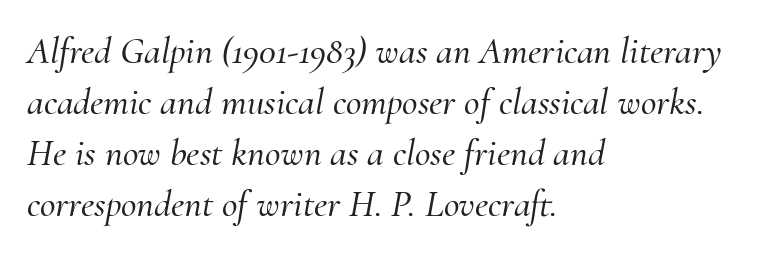
{"serif": "yes", "italic": "yes", "lean": "right", "slant_degrees": 10, "width": "normal", "stroke_contrast": "medium", "x_height": "small", "monospaced": "no", "underline": "no", "align": "left", "line_spacing": "normal", "line_spacing_ratio": 1.34, "letter_spacing": "normal", "letter_spacing_em": 0.0, "glyph_px": 38}
